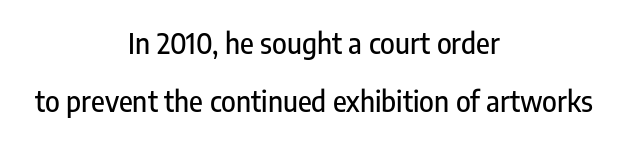
Q: Is the text italic (slanted)? A: No, it is upright.
Q: Is the typeface a serif or a sans-serif typeface? A: Sans-serif.
Q: Is the text underlined? A: No.
Q: How is the paragraph aligned? A: Centered.
Q: Is the spacing between letters normal or unusually wide? A: Normal.
Q: Is the spacing between lines tight, normal or loose? A: Loose.
Q: Width (condensed, normal, or wide)? A: Condensed.
Q: Stroke contrast? A: Low.
Q: x-height? A: Medium.
Q: Monospaced? A: No.
